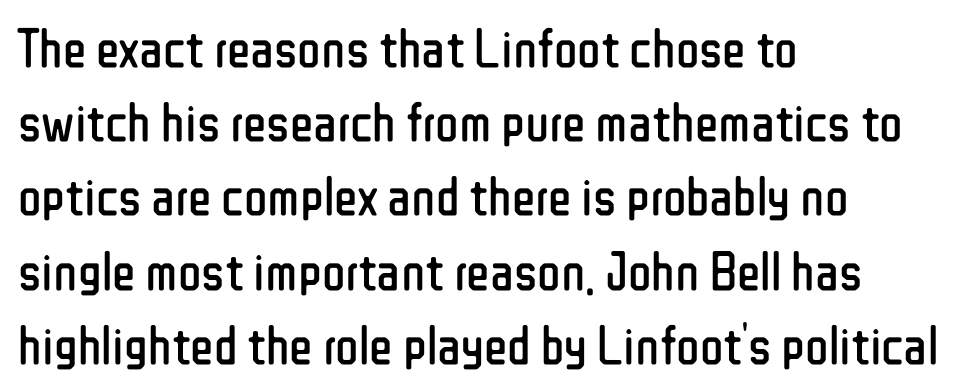
Descenders hang freely into open space. What stands out about the letter spacing? Nothing — it is the standard amount. Every row of glyphs begins at an identical x-position on the left. Rendered with straight, roman letterforms. No feet cap the strokes, marking this as sans-serif type. Baseline-to-baseline distance is the conventional proportion of letter height.
